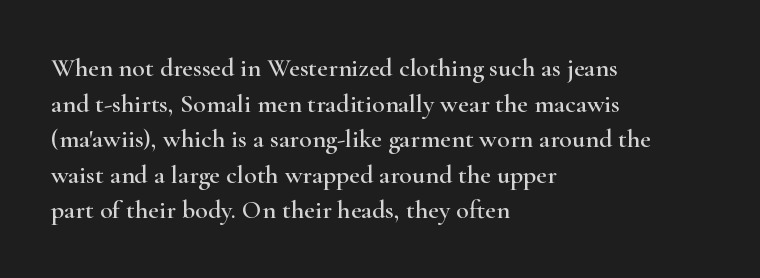
Compared with a centered layout, this one pins lines to the left instead. These lines were composed using upright roman letters. The type is set solid horizontally, with unmodified tracking. Vertical spacing — default. A bare baseline throughout the passage.
